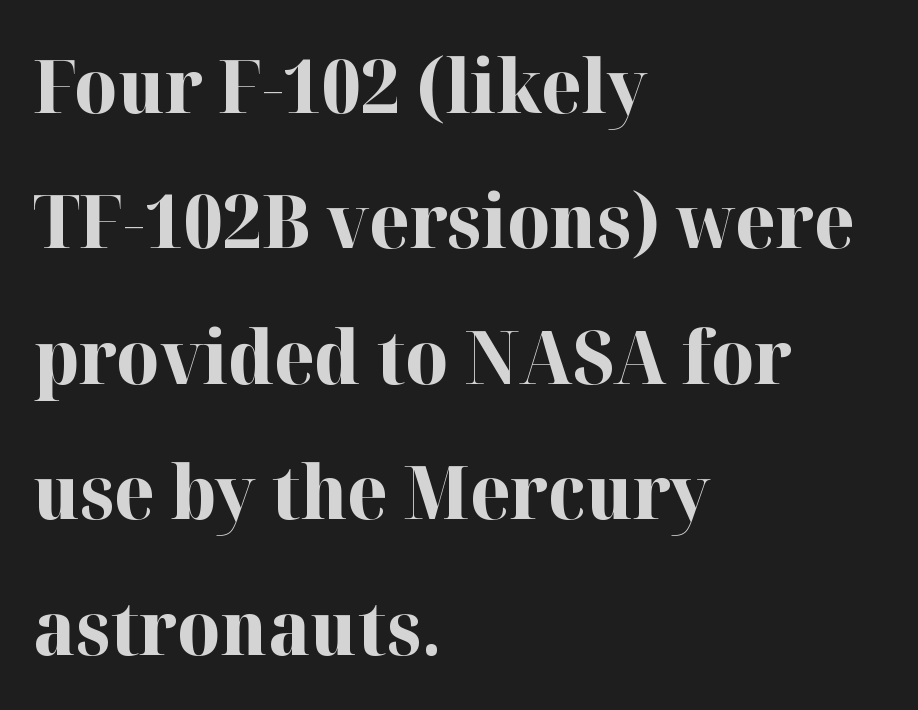
Q: Is the text bold? A: Yes.
Q: Is the text italic (slanted)? A: No, it is upright.
Q: Is the typeface a serif or a sans-serif typeface? A: Serif.
Q: Is the text underlined? A: No.
Q: How is the paragraph aligned? A: Left-aligned.
Q: Is the spacing between letters normal or unusually wide? A: Normal.
Q: Width (condensed, normal, or wide)? A: Normal.
Q: Stroke contrast? A: High.
Q: x-height? A: Medium.
Q: Monospaced? A: No.
